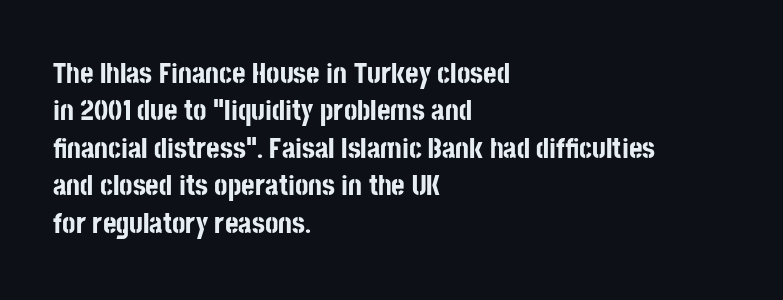
The image shows 29 px bold, condensed sans-serif type, upright; set left-aligned, normal line spacing (1.29x), normal letter spacing, not underlined; low stroke contrast and a large x-height.
